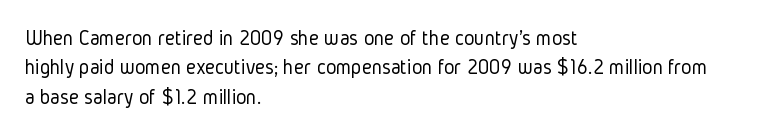
Bare-footed words on every line. Every stem runs plumb, perpendicular to the baseline. The typesetting does not lean heavy: it is not bold. Tracking value appears to be zero — textbook default spacing. The vertical gap from one line to the next is medium.
